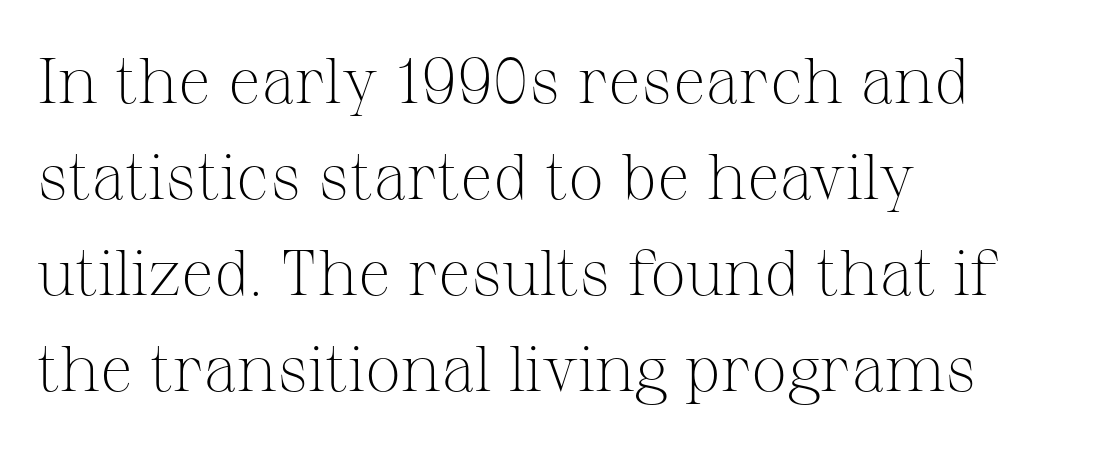
{"serif": "yes", "italic": "no", "bold": "no", "weight": "light", "width": "normal", "stroke_contrast": "medium", "x_height": "medium", "monospaced": "no", "underline": "no", "align": "left", "line_spacing": "normal", "line_spacing_ratio": 1.5, "letter_spacing": "normal", "letter_spacing_em": 0.0, "glyph_px": 64}
